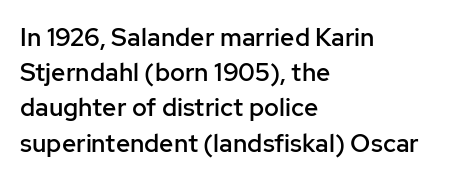
The image shows 25 px text type, upright; set left-aligned, normal line spacing (1.41x), normal letter spacing, not underlined.
